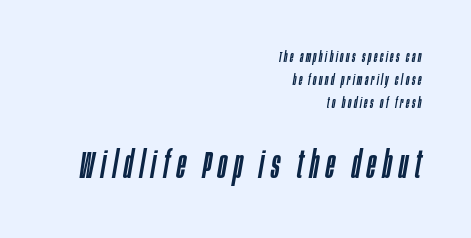
The image shows 37 px condensed type, italic (leaning right); set right-aligned, normal line spacing (1.64x), not underlined; the second (bottom) block is 2.64x larger; low stroke contrast and a large x-height.
